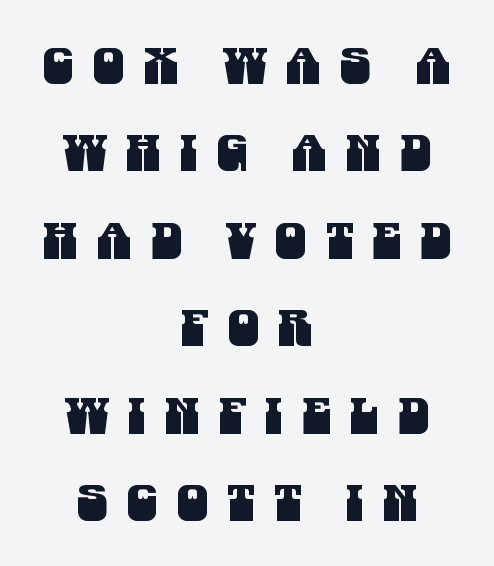
Q: Is the typeface a serif or a sans-serif typeface? A: Sans-serif.
Q: Is the text underlined? A: No.
Q: How is the paragraph aligned? A: Centered.
Q: Is the spacing between letters normal or unusually wide? A: Unusually wide.
Q: Width (condensed, normal, or wide)? A: Condensed.
Q: Stroke contrast? A: Medium.
Q: x-height? A: Large.
Q: Monospaced? A: No.
